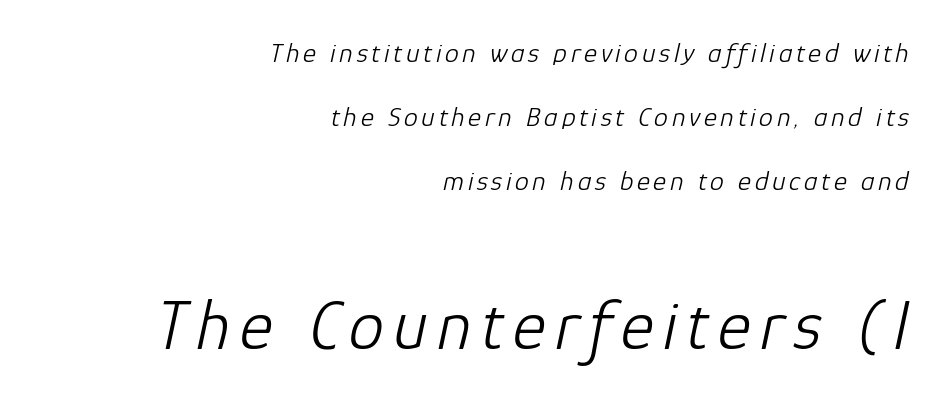
Type without underlining. The axis of the letterforms is tilted away from vertical. Summary of vertical rhythm: relaxed, with wide interline spacing. Character size in the trailing block exceeds that of the leading block. No extra ink here — the face is not bold.
